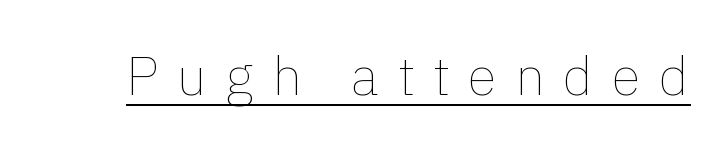
These characters rest on top of a visible drawn line. The tracking reads as deliberately expanded to a designer's eye. Characters remain perfectly vertical along every line. This sample has the flowing, uneven cadence of proportional lettering.
